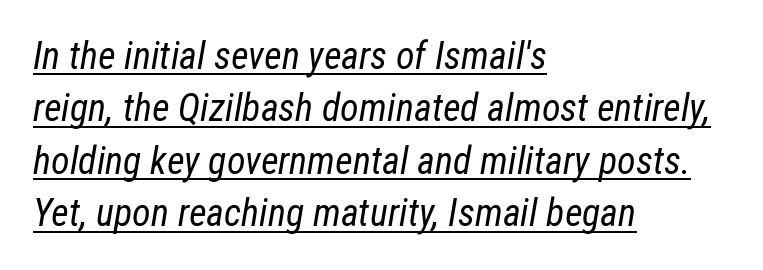
The image shows 38 px regular-weight, condensed type, italic (leaning right); set left-aligned, normal line spacing (1.38x), normal letter spacing, underlined; low stroke contrast and a medium x-height.
